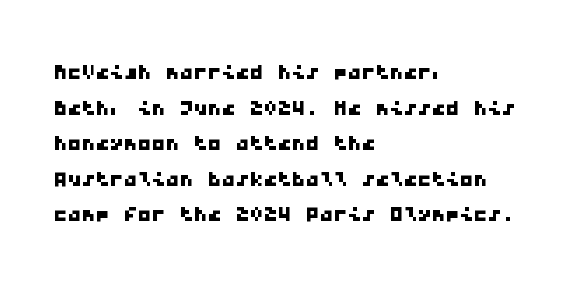
{"serif": "no", "width": "wide", "stroke_contrast": "low", "x_height": "medium", "monospaced": "yes", "underline": "no", "align": "left", "line_spacing": "normal", "line_spacing_ratio": 1.27, "letter_spacing": "normal", "letter_spacing_em": 0.0, "glyph_px": 28}
